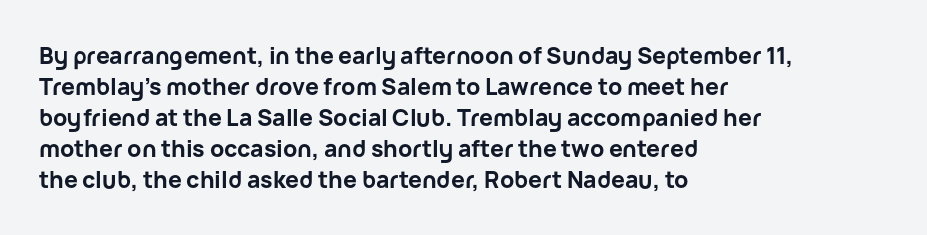
Caption: bold face, heavy strokes. Compared with typical body copy, the letter spacing here is the same. Line starts are locked; line ends wander. The axis of the letterforms is exactly vertical.
